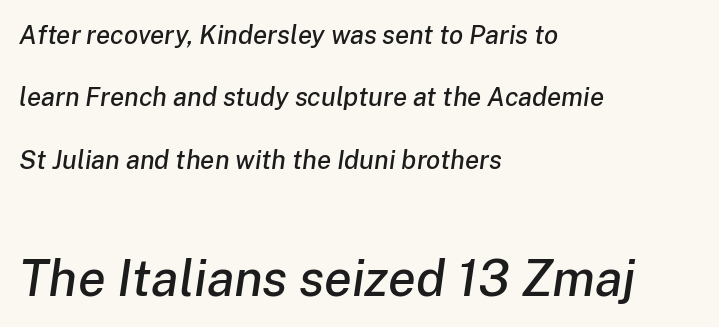
{"italic": "yes", "lean": "right", "slant_degrees": 8, "width": "normal", "stroke_contrast": "low", "x_height": "medium", "monospaced": "no", "underline": "no", "align": "left", "line_spacing": "loose", "line_spacing_ratio": 2.4, "letter_spacing": "normal", "letter_spacing_em": 0.0, "larger_block": "second", "size_ratio": 1.96, "glyph_px": 51}
